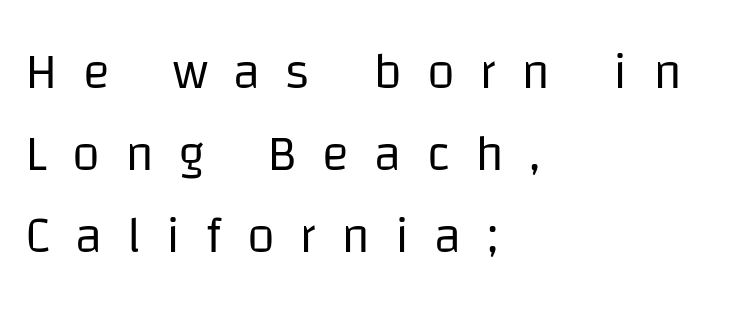
Type style note: lacks serifs. The cut favours lightness, reaching ordinary text weight at its darkest. A typesetter would call this proportional, since set widths differ per character. Normally led — the rows are evenly, conventionally spaced. Every stem runs plumb, perpendicular to the baseline. The passage shown is not underscored anywhere.
